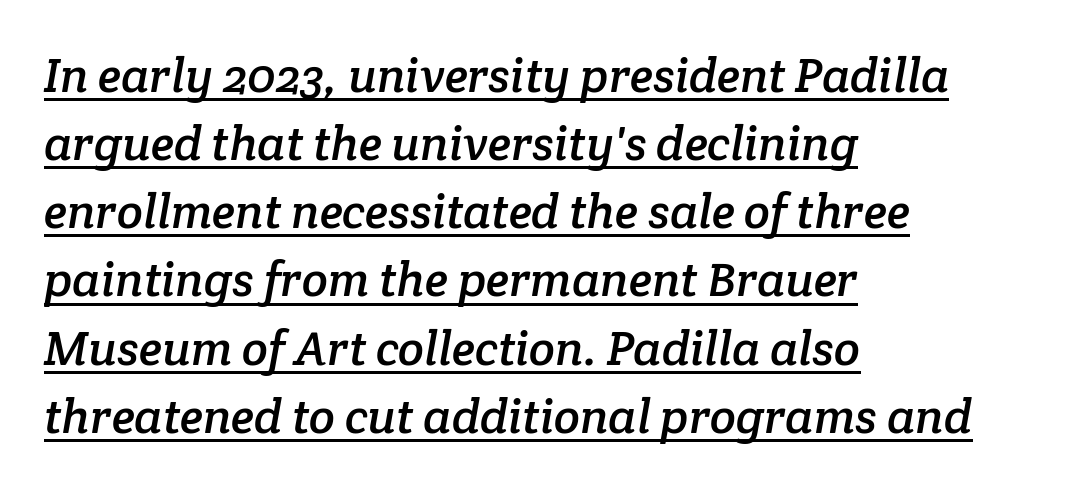
Q: Is the typeface a serif or a sans-serif typeface? A: Serif.
Q: Is the text underlined? A: Yes.
Q: How is the paragraph aligned? A: Left-aligned.
Q: Is the spacing between letters normal or unusually wide? A: Normal.
Q: Is the spacing between lines tight, normal or loose? A: Normal.
Q: Width (condensed, normal, or wide)? A: Normal.
Q: Stroke contrast? A: Low.
Q: x-height? A: Medium.
Q: Monospaced? A: No.
